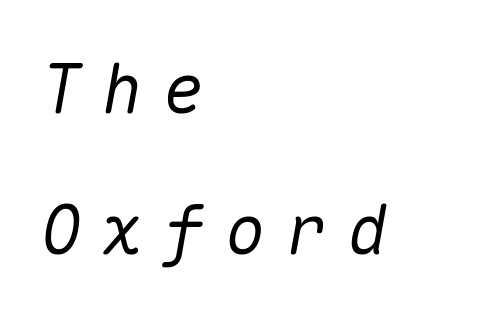
{"italic": "yes", "lean": "right", "slant_degrees": 10, "width": "normal", "stroke_contrast": "medium", "x_height": "medium", "monospaced": "yes", "underline": "no", "align": "left", "line_spacing": "loose", "line_spacing_ratio": 2.07, "letter_spacing": "wide", "letter_spacing_em": 0.3, "glyph_px": 68}
